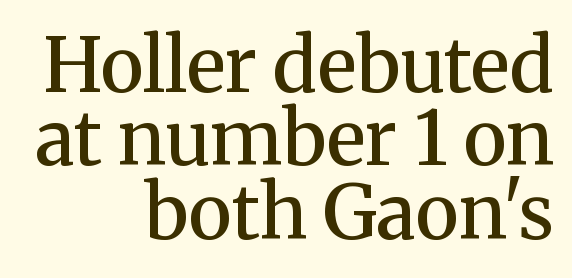
{"serif": "yes", "italic": "no", "bold": "semi", "weight": "semibold", "width": "normal", "stroke_contrast": "medium", "x_height": "medium", "monospaced": "no", "underline": "no", "align": "right", "line_spacing": "tight", "line_spacing_ratio": 0.98, "letter_spacing": "normal", "letter_spacing_em": 0.0, "glyph_px": 75}
